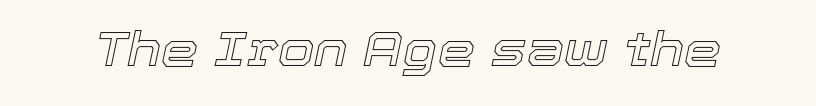
The image shows 47 px text type, italic (leaning right); set normal letter spacing, not underlined; a medium x-height.
